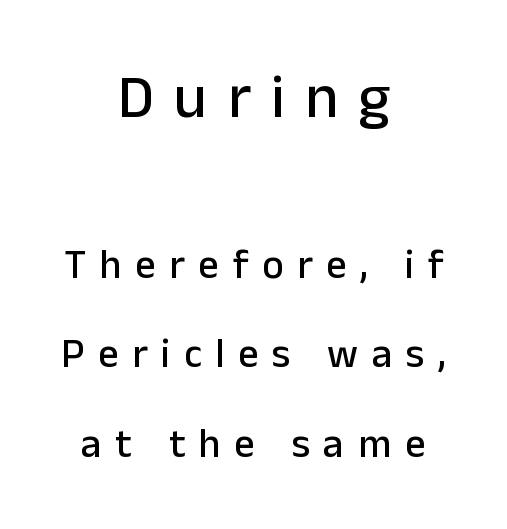
The line-height multiplier appears high, well above default. You can tell from the bare stems that sans-serif type was used. The axis of the letterforms is exactly vertical. You could not count columns in this text — the font is proportionally spaced.
